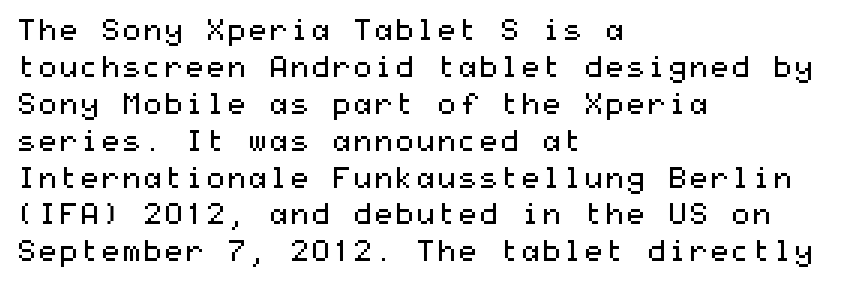
Caption: standard tracking, unaltered. A typesetter would label this face a sans. On a weight scale, this lands at 450 or below. Ordinary non-slanted type is in use. Short and long lines alike share a common starting point at left. Type without underlining.
